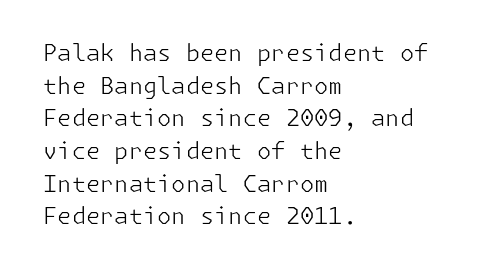
Q: Is the text bold? A: No.
Q: Is the text italic (slanted)? A: No, it is upright.
Q: Is the text underlined? A: No.
Q: How is the paragraph aligned? A: Left-aligned.
Q: Is the spacing between letters normal or unusually wide? A: Normal.
Q: Is the spacing between lines tight, normal or loose? A: Normal.
